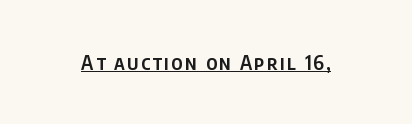
{"italic": "no", "bold": "semi", "underline": "yes", "glyph_px": 20}
